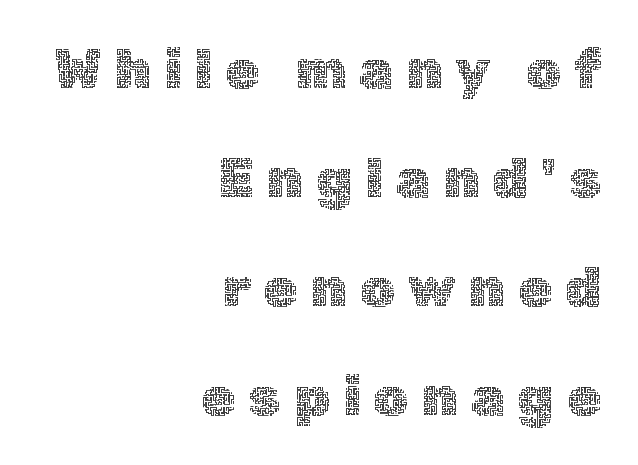
Q: Is the text bold? A: No.
Q: Is the text italic (slanted)? A: No, it is upright.
Q: Is the text underlined? A: No.
Q: How is the paragraph aligned? A: Right-aligned.
Q: Is the spacing between letters normal or unusually wide? A: Unusually wide.
Q: Is the spacing between lines tight, normal or loose? A: Loose.
Q: Width (condensed, normal, or wide)? A: Normal.
Q: x-height? A: Medium.
Q: Monospaced? A: No.
